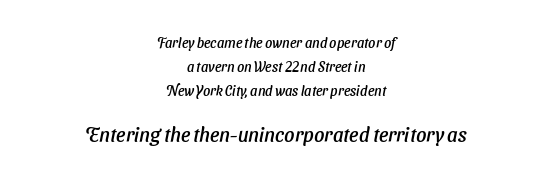
{"underline": "no", "align": "center", "line_spacing_ratio": 1.72, "letter_spacing": "normal", "letter_spacing_em": 0.0, "larger_block": "second", "size_ratio": 1.43, "glyph_px": 20}
